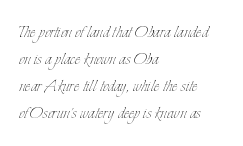
{"bold": "no", "underline": "no", "align": "left", "line_spacing": "normal", "line_spacing_ratio": 1.29, "letter_spacing": "normal", "letter_spacing_em": 0.0, "glyph_px": 21}
